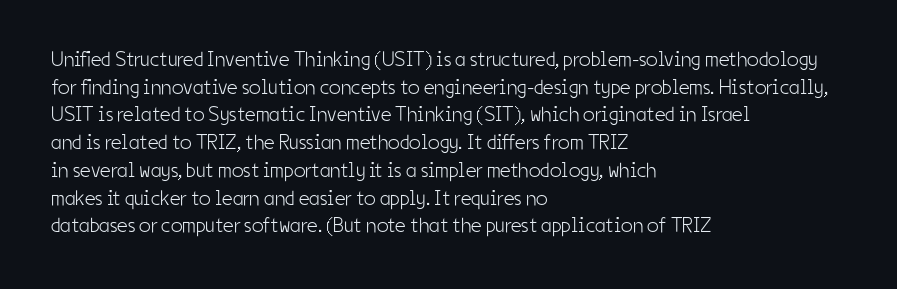
{"italic": "no", "bold": "no", "underline": "no", "align": "left", "line_spacing": "normal", "line_spacing_ratio": 1.32, "letter_spacing": "normal", "letter_spacing_em": 0.0, "glyph_px": 21}
